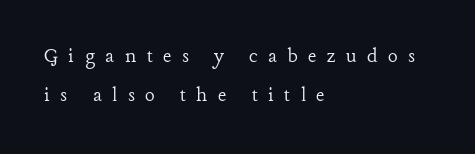
The setting favours the left margin, as ordinary paragraphs usually do. Type without underlining. The passage shown has open, widely tracked lettering throughout. Weight class: somewhere from thin through regular.
